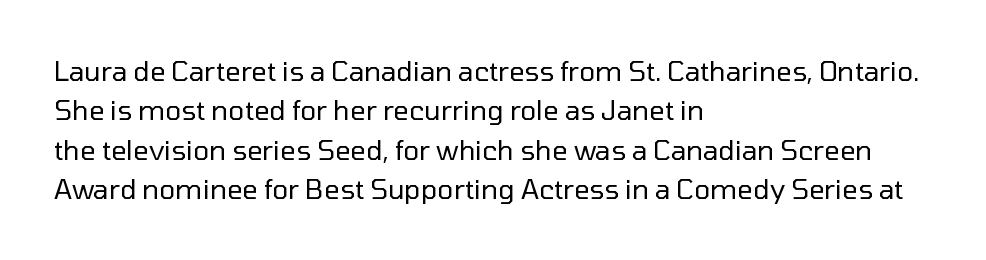
The image shows 27 px text type, upright; set left-aligned, normal line spacing (1.46x), normal letter spacing, not underlined.
